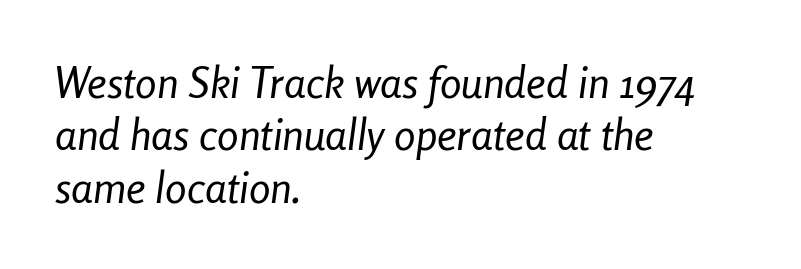
{"italic": "yes", "lean": "right", "slant_degrees": 8, "bold": "no", "weight": "regular", "width": "condensed", "stroke_contrast": "low", "x_height": "medium", "monospaced": "no", "underline": "no", "align": "left", "line_spacing_ratio": 1.22, "letter_spacing": "normal", "letter_spacing_em": 0.0, "glyph_px": 43}
